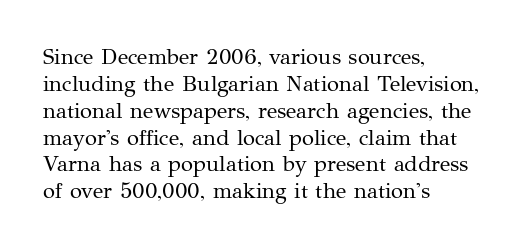
Honestly, the letter spacing is just normal — you wouldn't notice it. A student would call this left alignment; a typographer would say flush left, rag right. The font sits on the lighter half of the weight spectrum, regular included. Just letters on the line, the space beneath them empty.
